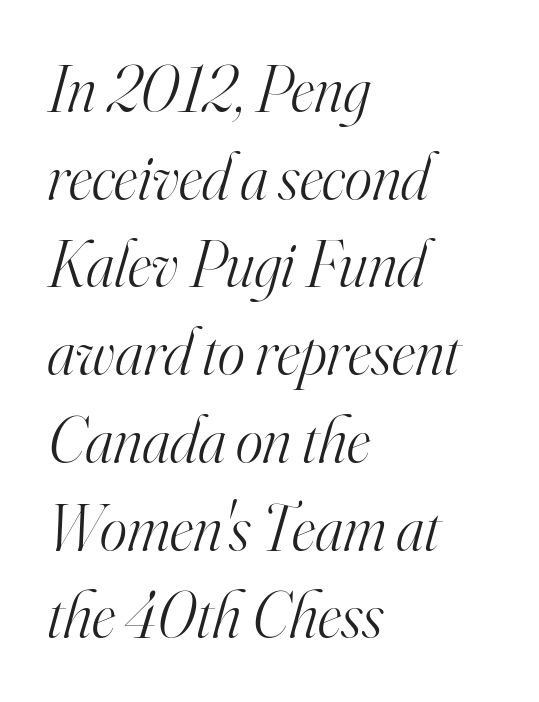
The image shows 65 px light serif type, italic (leaning right); set left-aligned, normal line spacing (1.35x), normal letter spacing, not underlined; high stroke contrast and a small x-height.
